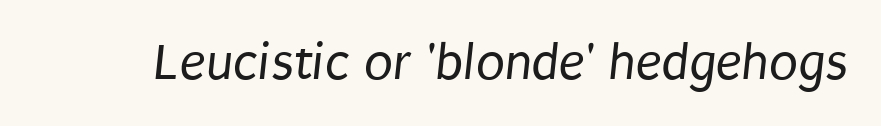
{"serif": "no", "bold": "no", "weight": "regular", "width": "condensed", "stroke_contrast": "low", "x_height": "large", "monospaced": "no", "underline": "no", "letter_spacing": "normal", "letter_spacing_em": 0.0, "glyph_px": 53}
